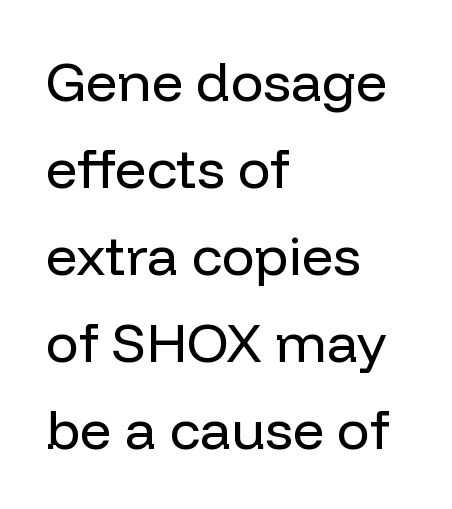
Words float on clear page, feet unadorned. Leading matches the norm, producing a regular column. Are there feet on the stems? There aren't — it's a sans. Tracking here is standard; glyphs follow each other at the usual distance. Quick note: not italic, upright.
